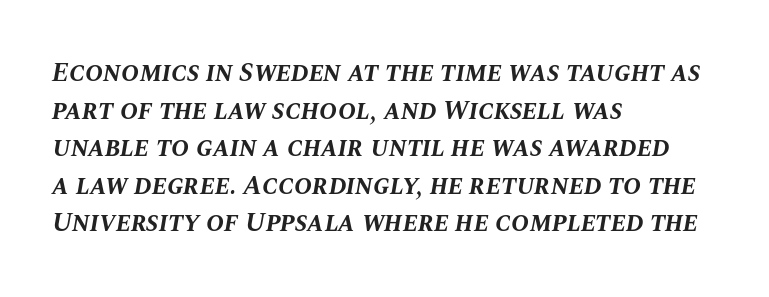
Q: Is the text bold? A: Yes.
Q: Is the text italic (slanted)? A: Yes, it leans right by about 10 degrees.
Q: Is the text underlined? A: No.
Q: How is the paragraph aligned? A: Left-aligned.
Q: Is the spacing between letters normal or unusually wide? A: Normal.
Q: Is the spacing between lines tight, normal or loose? A: Normal.
